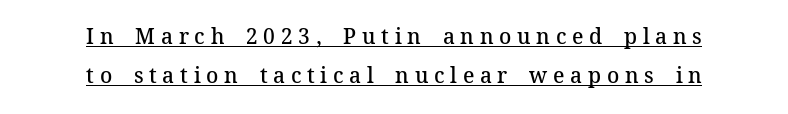
Q: Is the text bold? A: Semi-bold.
Q: Is the text italic (slanted)? A: No, it is upright.
Q: Is the text underlined? A: Yes.
Q: How is the paragraph aligned? A: Centered.
Q: Is the spacing between letters normal or unusually wide? A: Unusually wide.
